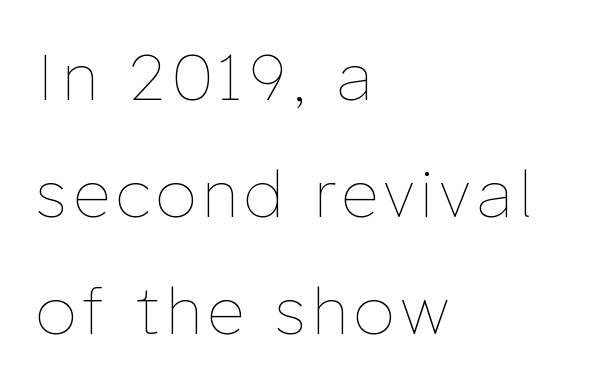
{"italic": "no", "bold": "no", "weight": "thin", "width": "normal", "stroke_contrast": "low", "x_height": "medium", "monospaced": "no", "underline": "no", "align": "left", "line_spacing_ratio": 1.83, "glyph_px": 64}
